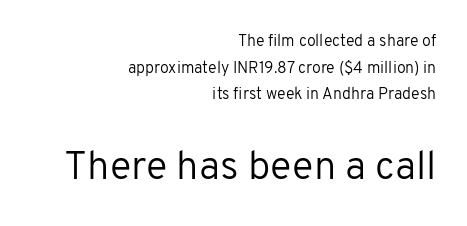
Note: smaller setting up top, larger setting below. Caption: face not bold, strokes unweighted. Visually the block forms a straight wall on the right and a jagged coastline on the left. This is sans-serif lettering, the kind often seen on screens and signage.
